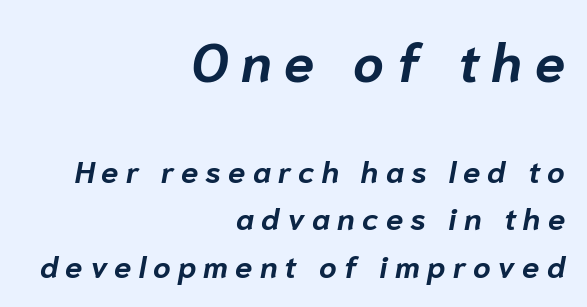
{"italic": "yes", "lean": "right", "slant_degrees": 10, "bold": "yes", "weight": "bold", "width": "normal", "stroke_contrast": "low", "x_height": "medium", "monospaced": "no", "underline": "no", "align": "right", "line_spacing": "normal", "line_spacing_ratio": 1.53, "letter_spacing": "wide", "letter_spacing_em": 0.23, "larger_block": "first", "size_ratio": 1.74, "glyph_px": 54}
